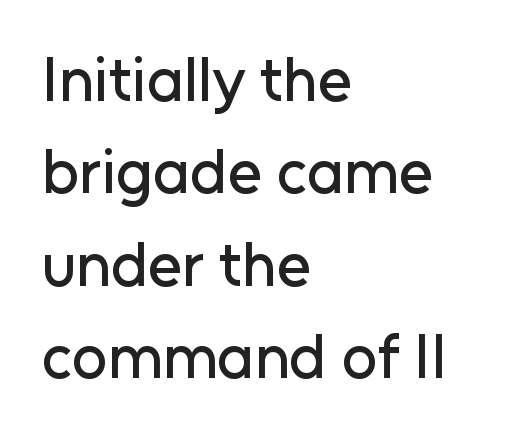
{"serif": "no", "italic": "no", "width": "normal", "stroke_contrast": "low", "x_height": "medium", "monospaced": "no", "underline": "no", "align": "left", "line_spacing": "normal", "line_spacing_ratio": 1.49, "letter_spacing": "normal", "letter_spacing_em": 0.0, "glyph_px": 62}
